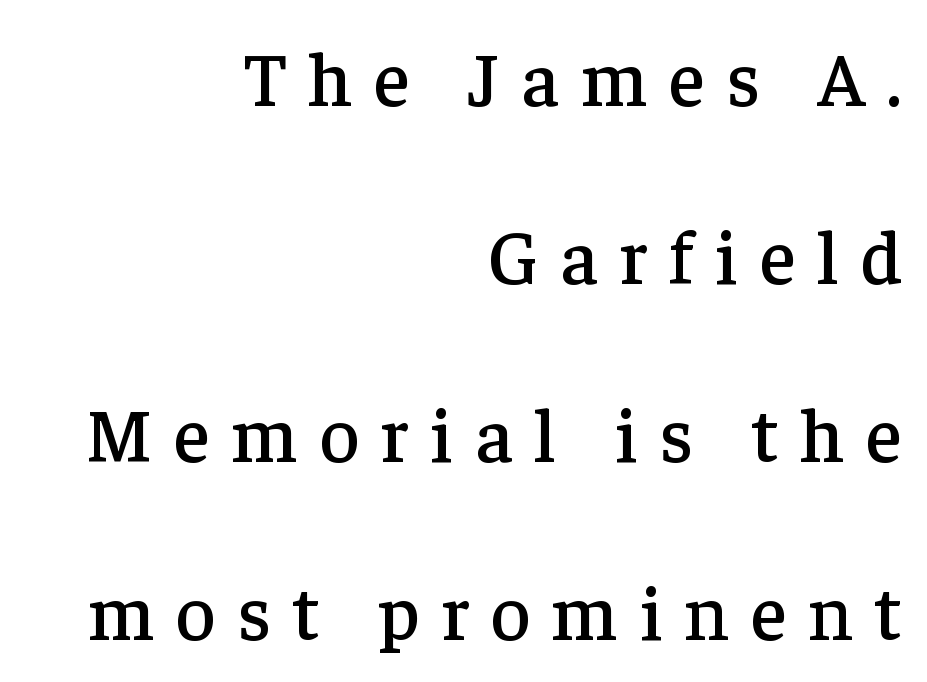
The image shows 77 px serif type, upright; set right-aligned, loose line spacing (2.31x), unusually wide letter spacing (+0.28 em), not underlined; low stroke contrast and a medium x-height.
